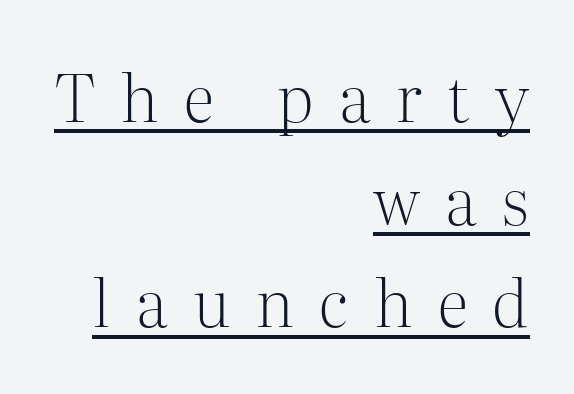
The image shows 65 px light serif type, upright; set right-aligned, normal line spacing (1.58x), unusually wide letter spacing (+0.39 em), underlined; medium stroke contrast and a medium x-height.
